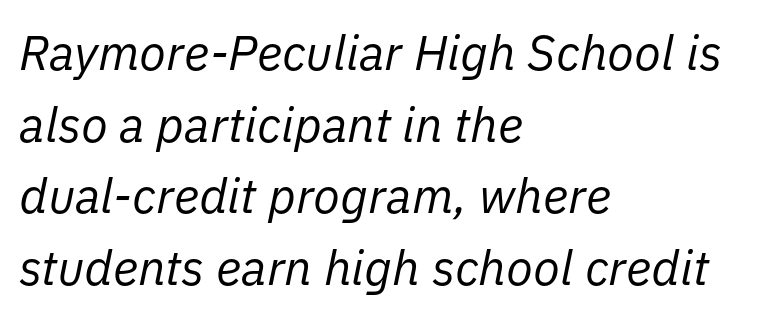
Q: Is the text bold? A: No.
Q: Is the text italic (slanted)? A: Yes, it leans right by about 11 degrees.
Q: Is the text underlined? A: No.
Q: How is the paragraph aligned? A: Left-aligned.
Q: Is the spacing between letters normal or unusually wide? A: Normal.
Q: Is the spacing between lines tight, normal or loose? A: Normal.
Q: Width (condensed, normal, or wide)? A: Normal.
Q: Stroke contrast? A: Low.
Q: x-height? A: Medium.
Q: Monospaced? A: No.
